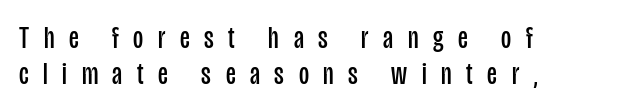
The image shows 31 px regular-weight, condensed sans-serif type, upright; set left-aligned, tight line spacing (1.15x), unusually wide letter spacing (+0.47 em), not underlined; low stroke contrast and a large x-height.
